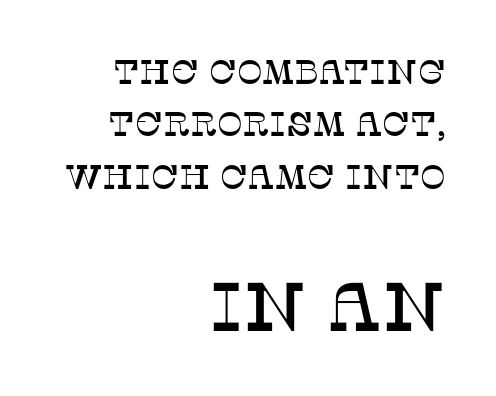
The image shows 69 px serif type, upright; set right-aligned, normal line spacing (1.54x), normal letter spacing, not underlined; the second (bottom) block is 2.03x larger; low stroke contrast and a large x-height.
